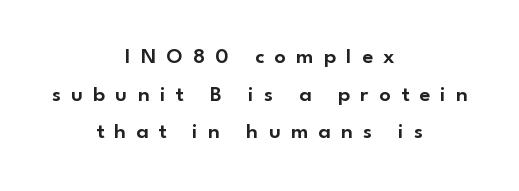
The image shows 22 px text type, upright; set centered, line spacing 1.71x, unusually wide letter spacing (+0.47 em), not underlined.
